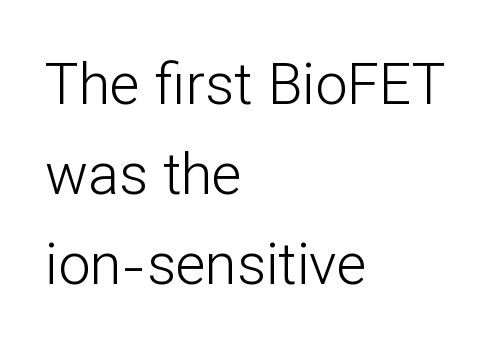
{"serif": "no", "italic": "no", "bold": "no", "weight": "light", "width": "normal", "stroke_contrast": "low", "x_height": "medium", "monospaced": "no", "underline": "no", "align": "left", "line_spacing": "normal", "line_spacing_ratio": 1.58, "letter_spacing": "normal", "letter_spacing_em": 0.0, "glyph_px": 57}
